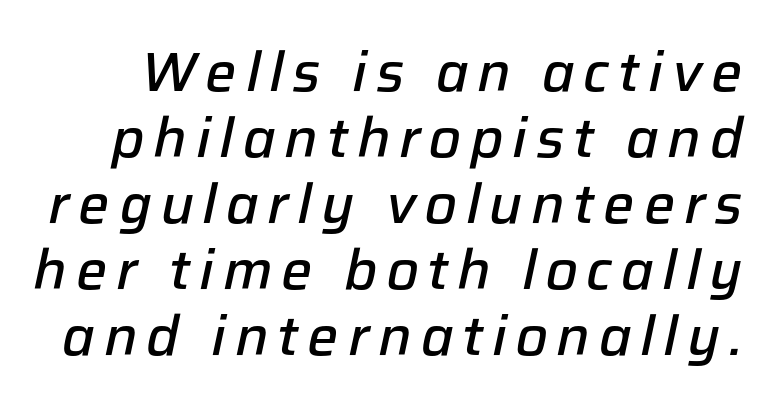
Q: Is the text bold? A: Semi-bold.
Q: Is the text italic (slanted)? A: Yes, it leans right by about 12 degrees.
Q: Is the text underlined? A: No.
Q: Width (condensed, normal, or wide)? A: Normal.
Q: Stroke contrast? A: Low.
Q: x-height? A: Medium.
Q: Monospaced? A: No.
